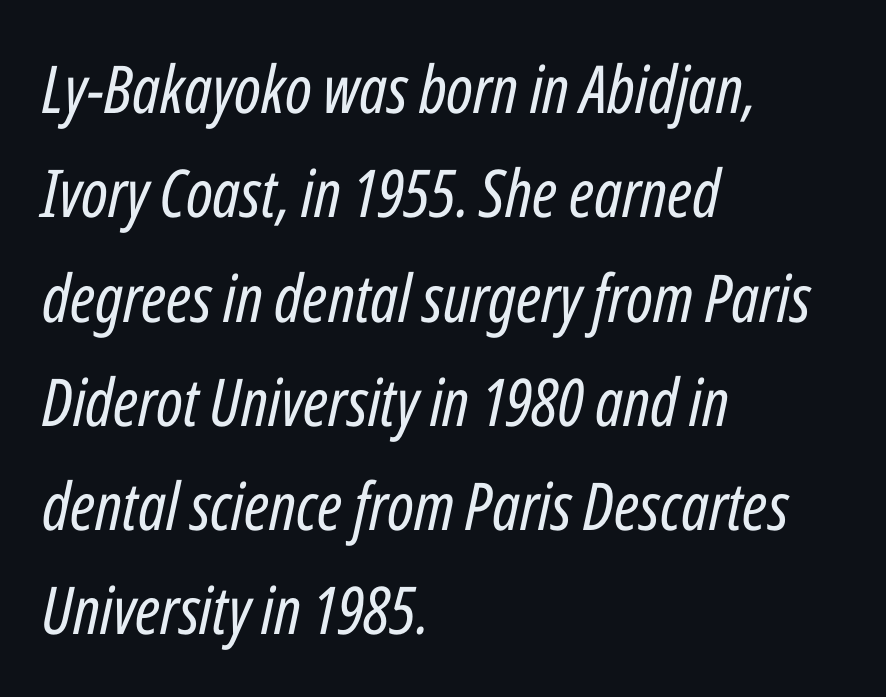
{"italic": "yes", "lean": "right", "slant_degrees": 12, "bold": "no", "weight": "regular", "width": "condensed", "stroke_contrast": "low", "x_height": "medium", "monospaced": "no", "underline": "no", "align": "left", "line_spacing": "normal", "line_spacing_ratio": 1.58, "letter_spacing": "normal", "letter_spacing_em": 0.0, "glyph_px": 66}
